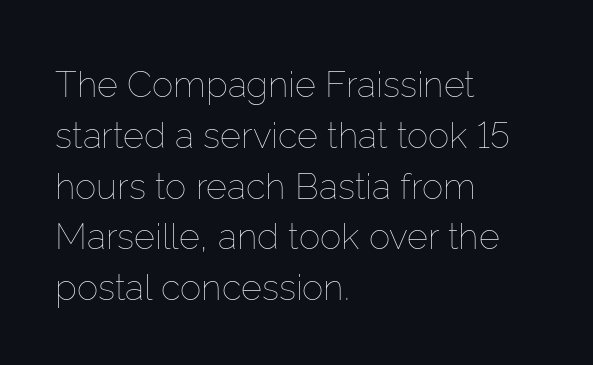
{"italic": "no", "bold": "no", "weight": "thin", "width": "normal", "stroke_contrast": "low", "x_height": "medium", "monospaced": "no", "underline": "no", "align": "left", "line_spacing": "normal", "line_spacing_ratio": 1.41, "letter_spacing": "normal", "letter_spacing_em": 0.0, "glyph_px": 36}
